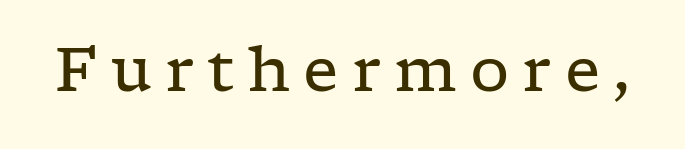
{"serif": "yes", "italic": "no", "bold": "no", "weight": "regular", "width": "wide", "stroke_contrast": "low", "x_height": "medium", "monospaced": "no", "underline": "no", "letter_spacing": "wide", "letter_spacing_em": 0.21, "glyph_px": 62}
